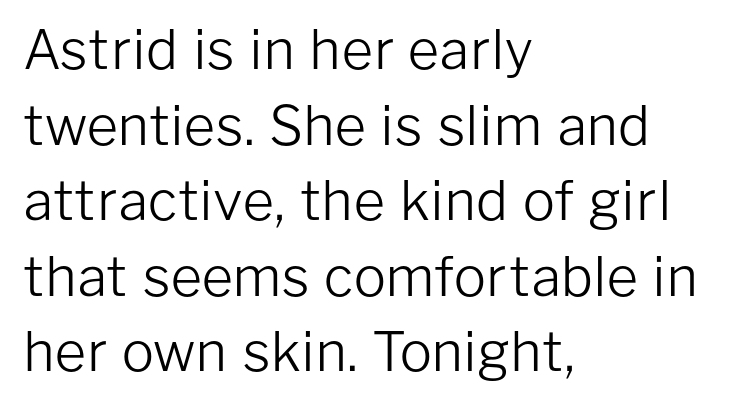
Q: Is the text bold? A: No.
Q: Is the text italic (slanted)? A: No, it is upright.
Q: Is the typeface a serif or a sans-serif typeface? A: Sans-serif.
Q: Is the text underlined? A: No.
Q: How is the paragraph aligned? A: Left-aligned.
Q: Is the spacing between letters normal or unusually wide? A: Normal.
Q: Is the spacing between lines tight, normal or loose? A: Normal.
Q: Width (condensed, normal, or wide)? A: Normal.
Q: Stroke contrast? A: Low.
Q: x-height? A: Medium.
Q: Monospaced? A: No.
